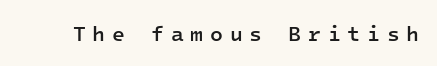
The image shows 21 px text type, upright; set unusually wide letter spacing (+0.32 em), not underlined.
